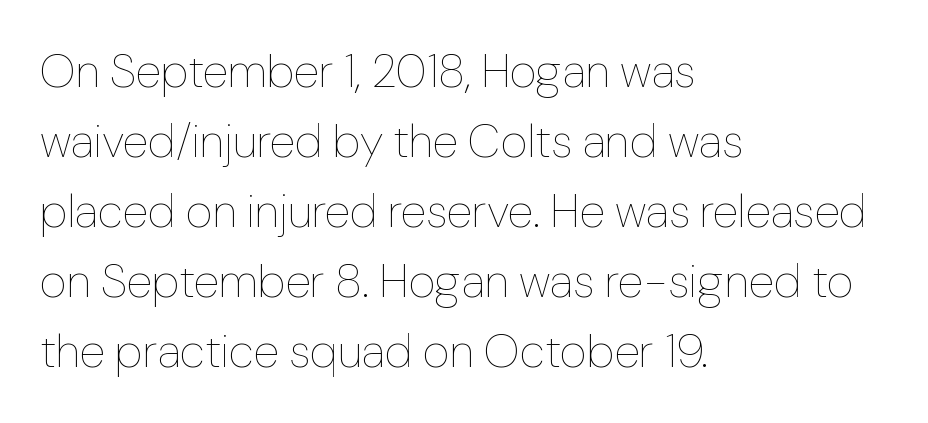
The image shows 47 px thin type, upright; set left-aligned, normal line spacing (1.49x), normal letter spacing, not underlined; low stroke contrast and a medium x-height.
